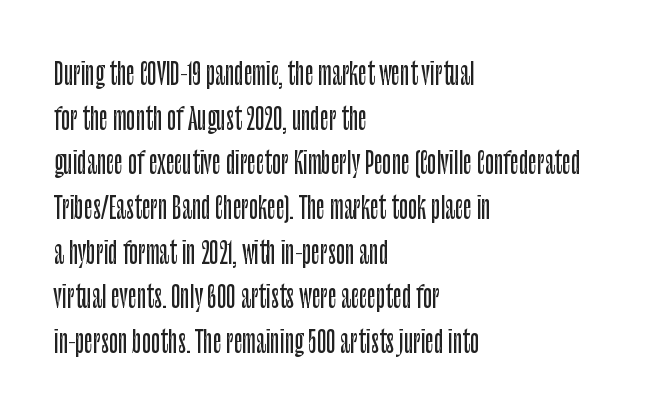
The image shows 30 px condensed sans-serif type, upright; set left-aligned, normal line spacing (1.49x), normal letter spacing, not underlined; low stroke contrast and a large x-height.
